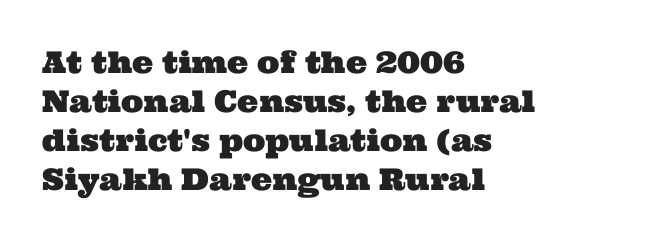
Q: Is the typeface a serif or a sans-serif typeface? A: Serif.
Q: Is the text underlined? A: No.
Q: How is the paragraph aligned? A: Left-aligned.
Q: Is the spacing between letters normal or unusually wide? A: Normal.
Q: Is the spacing between lines tight, normal or loose? A: Normal.
Q: Width (condensed, normal, or wide)? A: Wide.
Q: Stroke contrast? A: Medium.
Q: x-height? A: Medium.
Q: Monospaced? A: No.
